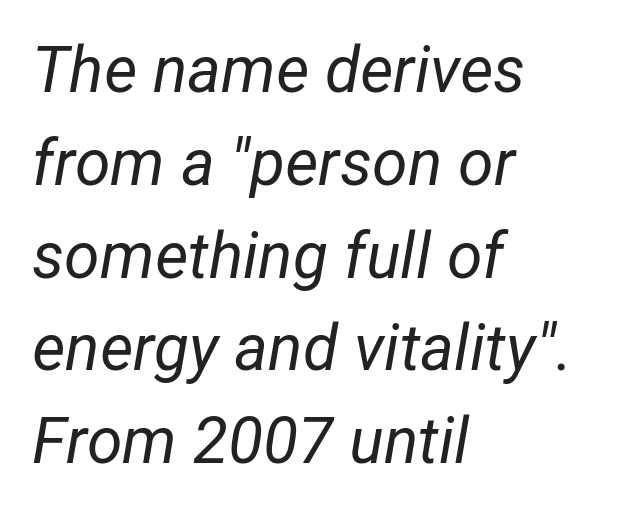
{"italic": "yes", "lean": "right", "slant_degrees": 12, "bold": "no", "weight": "regular", "width": "normal", "stroke_contrast": "low", "x_height": "medium", "monospaced": "no", "underline": "no", "align": "left", "line_spacing": "normal", "line_spacing_ratio": 1.45, "letter_spacing": "normal", "letter_spacing_em": 0.0, "glyph_px": 64}
